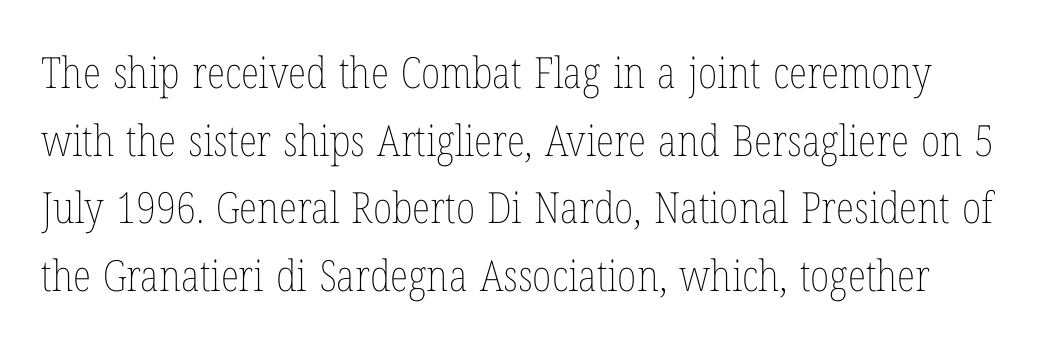
The image shows 43 px thin, condensed type, upright; set normal line spacing (1.57x), normal letter spacing, not underlined; low stroke contrast and a medium x-height.
